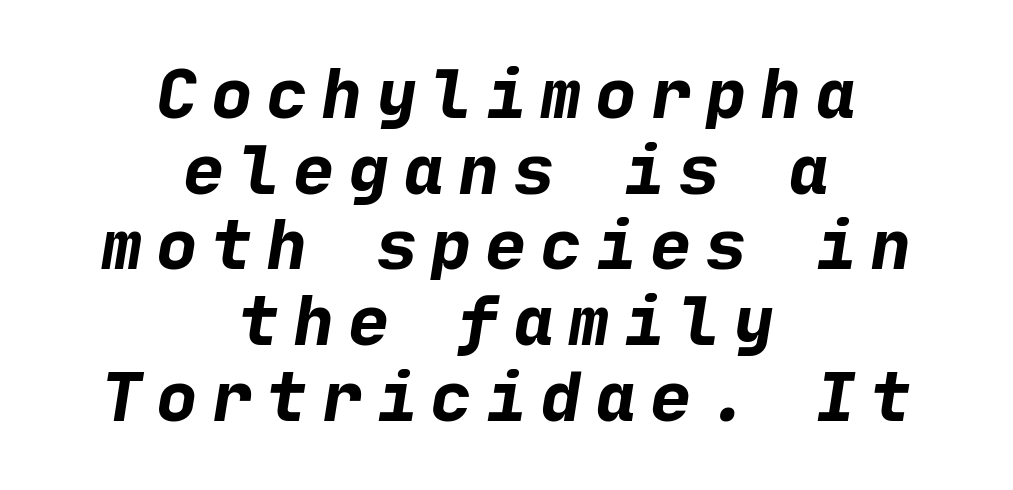
Q: Is the text bold? A: Yes.
Q: Is the typeface a serif or a sans-serif typeface? A: Sans-serif.
Q: Is the text underlined? A: No.
Q: How is the paragraph aligned? A: Centered.
Q: Is the spacing between letters normal or unusually wide? A: Unusually wide.
Q: Is the spacing between lines tight, normal or loose? A: Tight.
Q: Width (condensed, normal, or wide)? A: Normal.
Q: Stroke contrast? A: Low.
Q: x-height? A: Medium.
